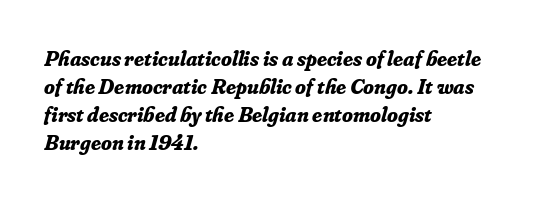
Q: Is the text bold? A: Yes.
Q: Is the text italic (slanted)? A: Yes, it leans right by about 16 degrees.
Q: Is the text underlined? A: No.
Q: How is the paragraph aligned? A: Left-aligned.
Q: Is the spacing between letters normal or unusually wide? A: Normal.
Q: Is the spacing between lines tight, normal or loose? A: Normal.
